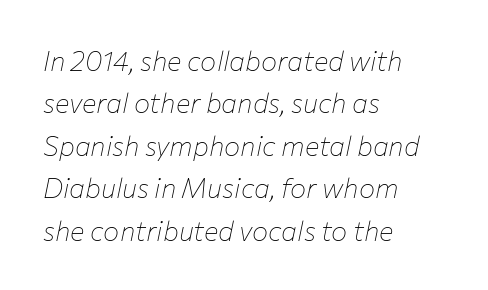
Q: Is the text bold? A: No.
Q: Is the text italic (slanted)? A: Yes, it leans right by about 12 degrees.
Q: Is the text underlined? A: No.
Q: How is the paragraph aligned? A: Left-aligned.
Q: Is the spacing between letters normal or unusually wide? A: Normal.
Q: Is the spacing between lines tight, normal or loose? A: Normal.
